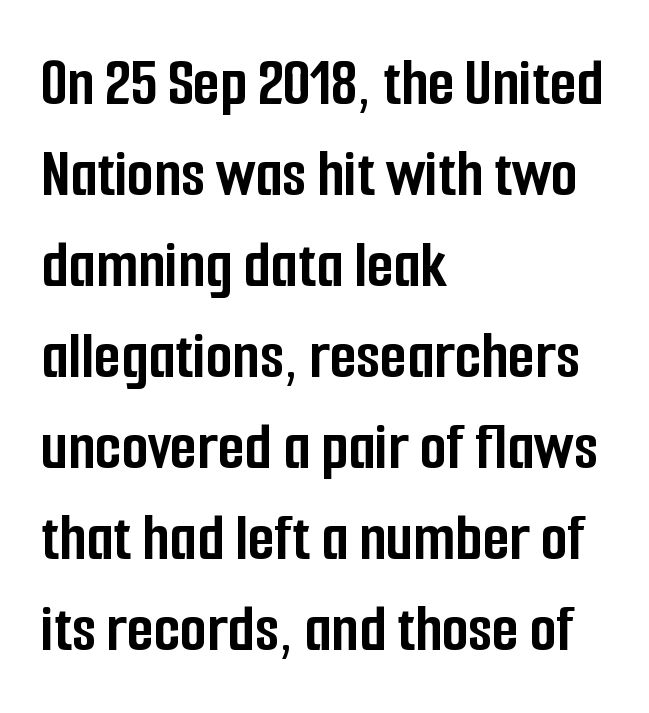
{"serif": "no", "italic": "no", "bold": "yes", "weight": "semibold", "width": "condensed", "stroke_contrast": "low", "x_height": "medium", "monospaced": "no", "underline": "no", "align": "left", "line_spacing": "normal", "line_spacing_ratio": 1.32, "letter_spacing": "normal", "letter_spacing_em": 0.0, "glyph_px": 69}
